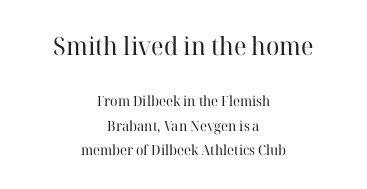
{"italic": "no", "bold": "no", "underline": "no", "align": "center", "line_spacing_ratio": 1.74, "letter_spacing": "normal", "letter_spacing_em": 0.0, "larger_block": "first", "size_ratio": 1.79, "glyph_px": 25}
